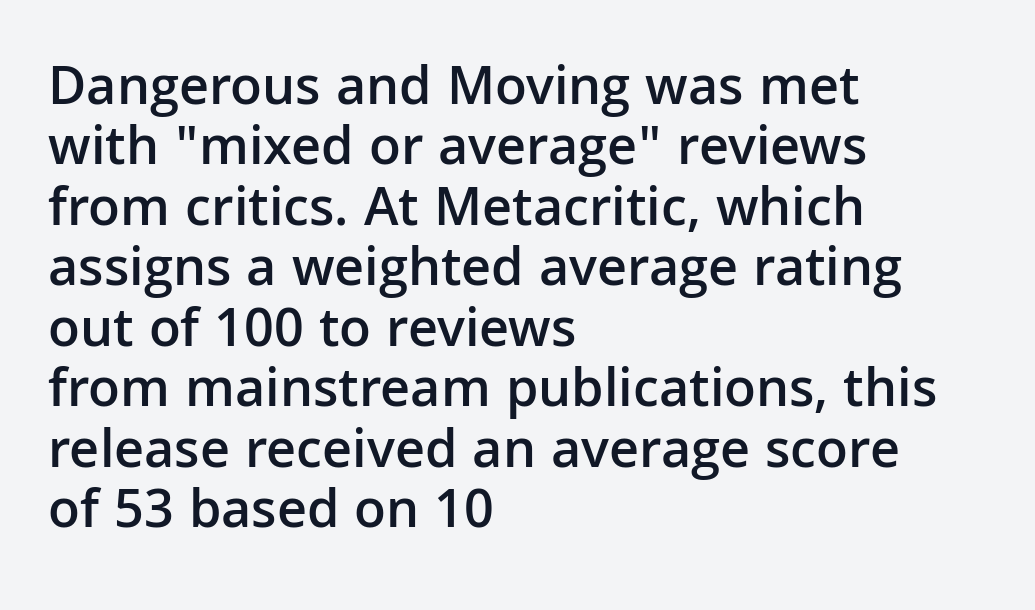
{"serif": "no", "italic": "no", "bold": "semi", "weight": "semibold", "width": "normal", "stroke_contrast": "low", "x_height": "medium", "monospaced": "no", "underline": "no", "align": "left", "line_spacing": "tight", "line_spacing_ratio": 1.08, "letter_spacing": "normal", "letter_spacing_em": 0.0, "glyph_px": 56}
